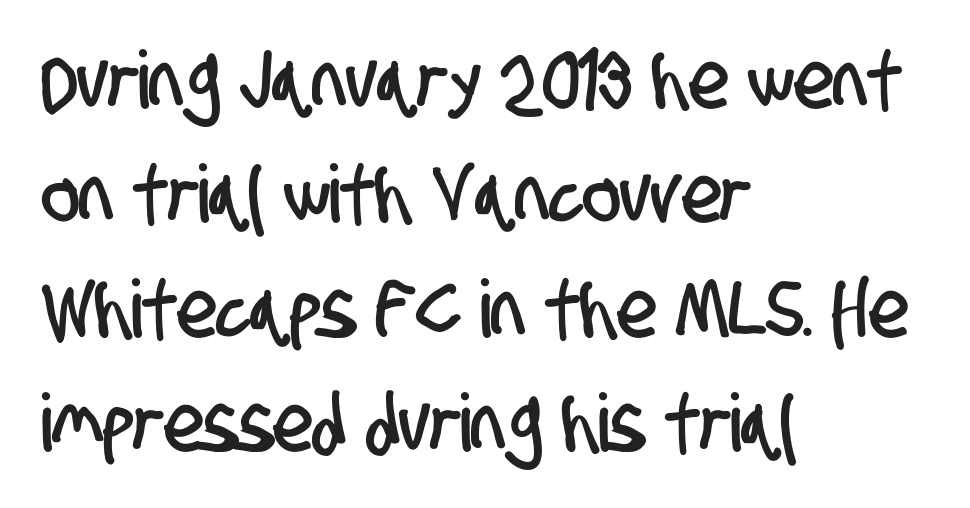
The image shows 80 px condensed sans-serif type; set left-aligned, normal line spacing (1.43x), normal letter spacing, not underlined; low stroke contrast and a large x-height.
